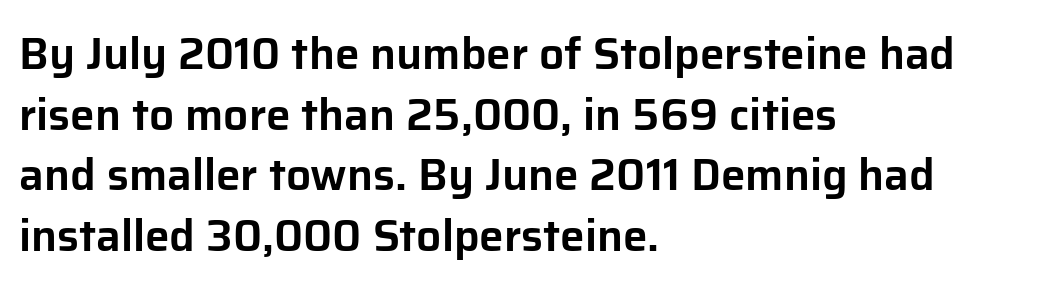
Leading matches the norm, producing a regular column. Every character sits straight up, as roman type does. The characters display no serif detailing; their extremities are plain. Underlining? Definitely not there.
